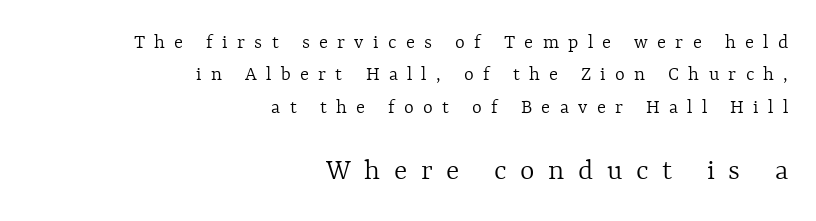
Is the letter spacing exaggerated? Yes — the characters are pushed far apart. Is the type heavy? It reads as light-to-regular instead. The face used here is proportionally spaced, like ordinary book or web type. Line endings align vertically; line beginnings do not. Reading top to bottom, the characters get bigger at the block break.
